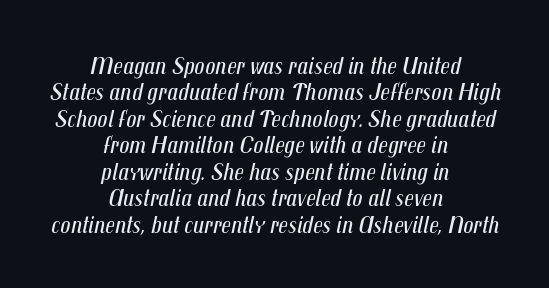
The image shows 25 px text type, italic (leaning right); set centered, tight line spacing (1.06x), normal letter spacing, not underlined.
